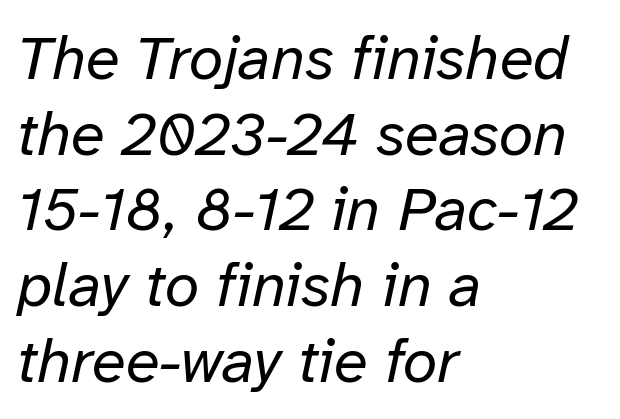
Q: Is the text bold? A: No.
Q: Is the text italic (slanted)? A: Yes, it leans right by about 12 degrees.
Q: Is the text underlined? A: No.
Q: How is the paragraph aligned? A: Left-aligned.
Q: Is the spacing between letters normal or unusually wide? A: Normal.
Q: Width (condensed, normal, or wide)? A: Normal.
Q: Stroke contrast? A: Low.
Q: x-height? A: Medium.
Q: Monospaced? A: No.
